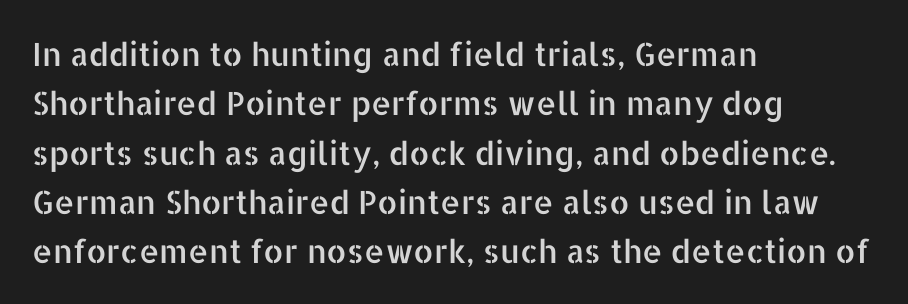
Q: Is the text italic (slanted)? A: No, it is upright.
Q: Is the typeface a serif or a sans-serif typeface? A: Sans-serif.
Q: Is the text underlined? A: No.
Q: How is the paragraph aligned? A: Left-aligned.
Q: Is the spacing between letters normal or unusually wide? A: Normal.
Q: Is the spacing between lines tight, normal or loose? A: Normal.
Q: Width (condensed, normal, or wide)? A: Normal.
Q: Stroke contrast? A: Low.
Q: x-height? A: Medium.
Q: Monospaced? A: No.
